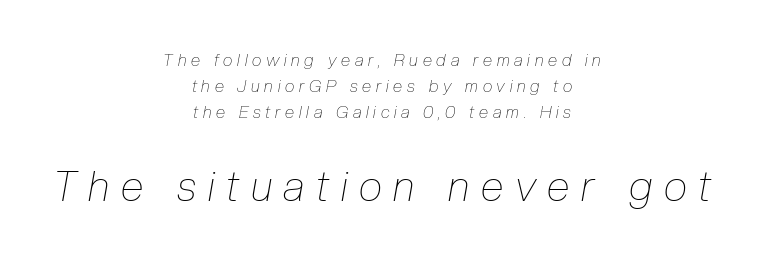
Q: Is the text bold? A: No.
Q: Is the text italic (slanted)? A: Yes, it leans right by about 10 degrees.
Q: Is the text underlined? A: No.
Q: How is the paragraph aligned? A: Centered.
Q: Is the spacing between letters normal or unusually wide? A: Unusually wide.
Q: Is the spacing between lines tight, normal or loose? A: Normal.
Q: Which block of text is set in a larger size, the first (top) or the second (bottom)? A: The second (bottom) one.
Q: Width (condensed, normal, or wide)? A: Condensed.
Q: Stroke contrast? A: Low.
Q: x-height? A: Medium.
Q: Monospaced? A: No.
